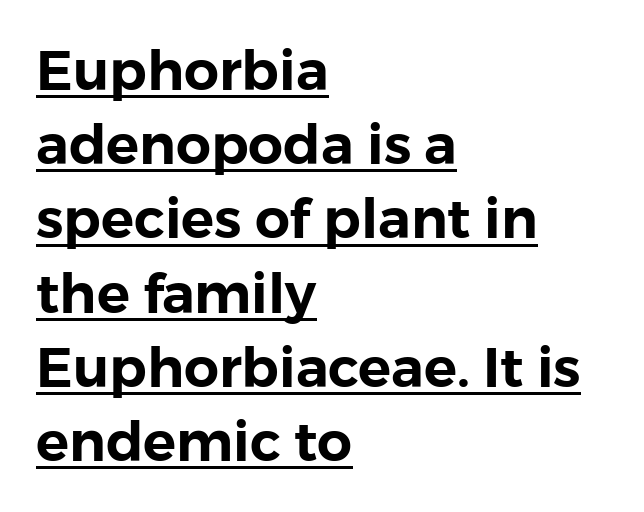
{"serif": "no", "italic": "no", "width": "normal", "stroke_contrast": "low", "x_height": "medium", "monospaced": "no", "underline": "yes", "align": "left", "line_spacing": "normal", "line_spacing_ratio": 1.35, "letter_spacing": "normal", "letter_spacing_em": 0.0, "glyph_px": 55}
